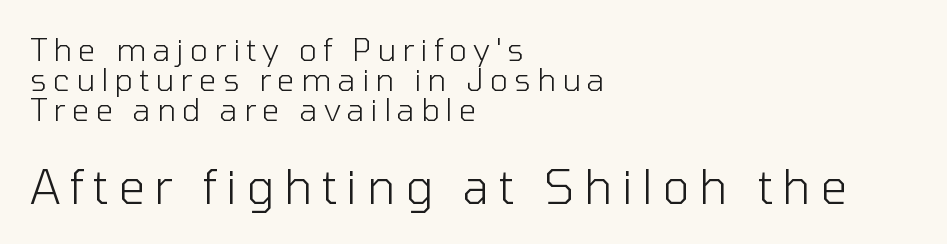
The image shows 47 px light sans-serif type, upright; set left-aligned, tight line spacing (0.96x), unusually wide letter spacing (+0.2 em), not underlined; the second (bottom) block is 1.52x larger; low stroke contrast and a medium x-height.
